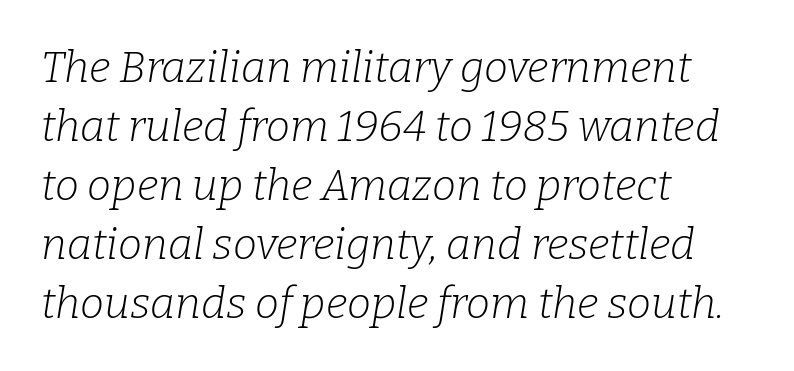
The image shows 43 px light serif type, italic (leaning right); set left-aligned, normal line spacing (1.37x), normal letter spacing, not underlined; low stroke contrast and a medium x-height.
